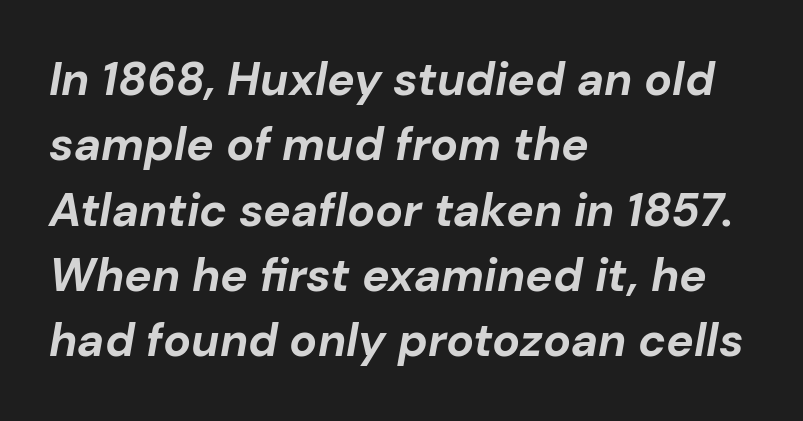
Q: Is the text bold? A: Yes.
Q: Is the text italic (slanted)? A: Yes, it leans right by about 10 degrees.
Q: Is the text underlined? A: No.
Q: How is the paragraph aligned? A: Left-aligned.
Q: Is the spacing between letters normal or unusually wide? A: Normal.
Q: Is the spacing between lines tight, normal or loose? A: Normal.
Q: Width (condensed, normal, or wide)? A: Normal.
Q: Stroke contrast? A: Low.
Q: x-height? A: Medium.
Q: Monospaced? A: No.
